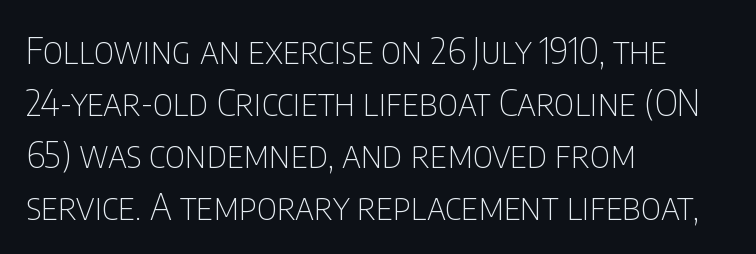
{"serif": "no", "italic": "no", "bold": "no", "weight": "thin", "width": "condensed", "stroke_contrast": "low", "x_height": "large", "monospaced": "no", "underline": "no", "align": "left", "line_spacing": "normal", "line_spacing_ratio": 1.44, "letter_spacing": "normal", "letter_spacing_em": 0.0, "glyph_px": 36}
